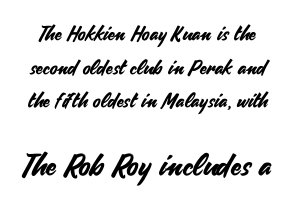
Characters follow at the spacing the type designer built in. The designer gave the closing block more size than the opening block. Regular leading. Each row of text sits above clean, open space.
